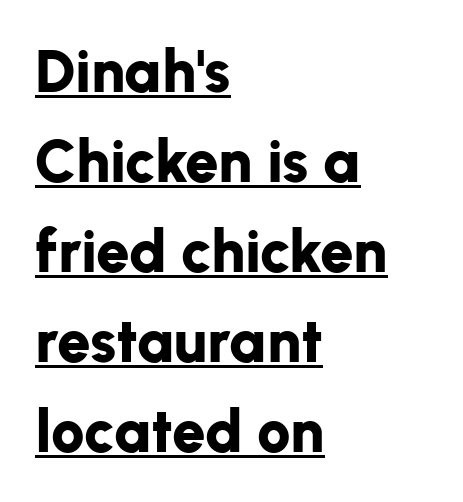
Q: Is the text bold? A: Yes.
Q: Is the text italic (slanted)? A: No, it is upright.
Q: Is the typeface a serif or a sans-serif typeface? A: Sans-serif.
Q: Is the text underlined? A: Yes.
Q: How is the paragraph aligned? A: Left-aligned.
Q: Is the spacing between letters normal or unusually wide? A: Normal.
Q: Is the spacing between lines tight, normal or loose? A: Normal.
Q: Width (condensed, normal, or wide)? A: Normal.
Q: Stroke contrast? A: Low.
Q: x-height? A: Medium.
Q: Monospaced? A: No.
